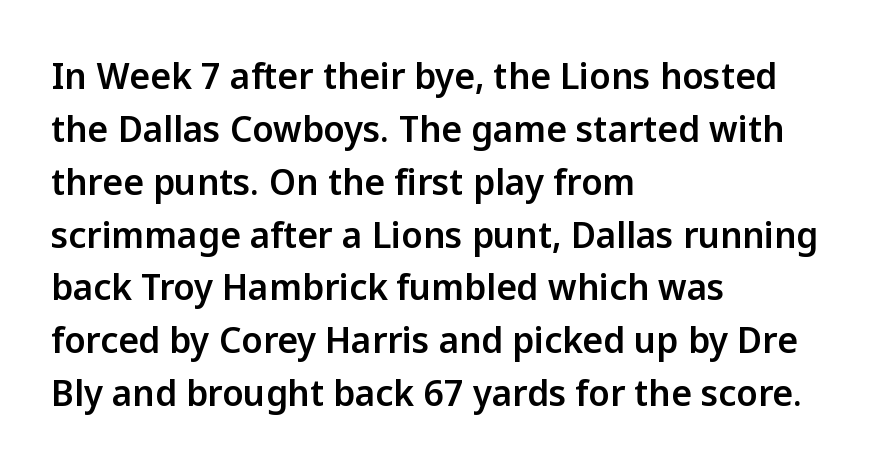
{"serif": "no", "italic": "no", "width": "normal", "stroke_contrast": "low", "x_height": "medium", "monospaced": "no", "underline": "no", "align": "left", "line_spacing": "normal", "line_spacing_ratio": 1.51, "letter_spacing": "normal", "letter_spacing_em": 0.0, "glyph_px": 35}
